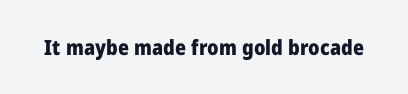
The image shows 21 px bold type, upright; set normal letter spacing, not underlined.
